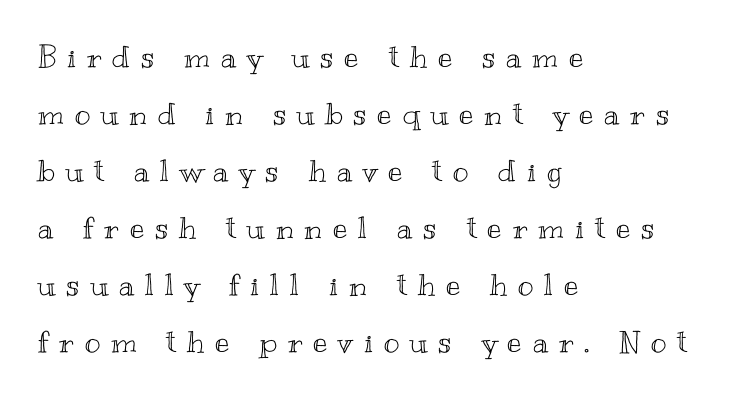
Regarding leading, the lines here are spaced well apart. Varying glyph widths throughout — classic text-font behaviour. Characters remain perfectly vertical along every line. Clear beneath every line of the passage. Display-style spreading of the glyphs; the letterfit is very open.
